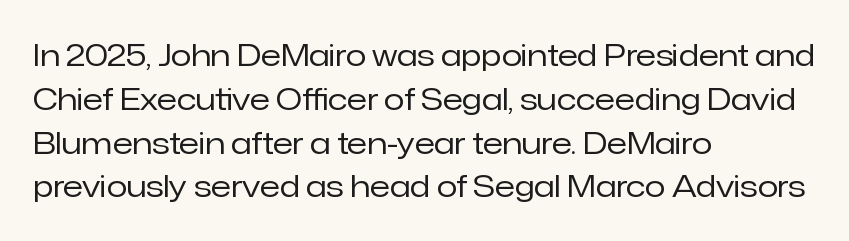
The image shows 30 px regular-weight sans-serif type, upright; set left-aligned, normal line spacing (1.46x), normal letter spacing, not underlined; low stroke contrast and a medium x-height.
